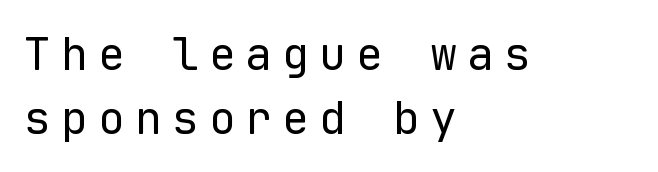
{"serif": "no", "italic": "no", "bold": "no", "weight": "regular", "width": "normal", "stroke_contrast": "low", "x_height": "medium", "monospaced": "yes", "underline": "no", "align": "left", "line_spacing": "normal", "line_spacing_ratio": 1.42, "letter_spacing": "wide", "letter_spacing_em": 0.22, "glyph_px": 45}
